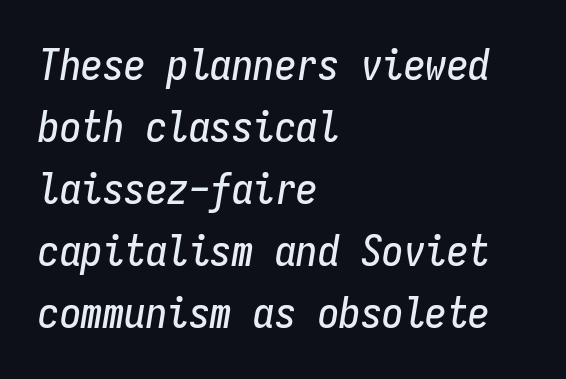
{"italic": "yes", "lean": "right", "slant_degrees": 9, "width": "condensed", "stroke_contrast": "low", "x_height": "medium", "monospaced": "yes", "underline": "no", "align": "left", "line_spacing": "normal", "line_spacing_ratio": 1.44, "letter_spacing": "normal", "letter_spacing_em": 0.0, "glyph_px": 43}
